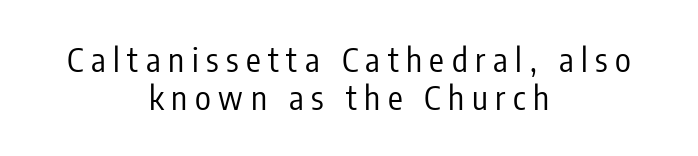
The image shows 33 px regular-weight, condensed sans-serif type, upright; set centered, tight line spacing (1.15x), unusually wide letter spacing (+0.23 em), not underlined; low stroke contrast and a medium x-height.
